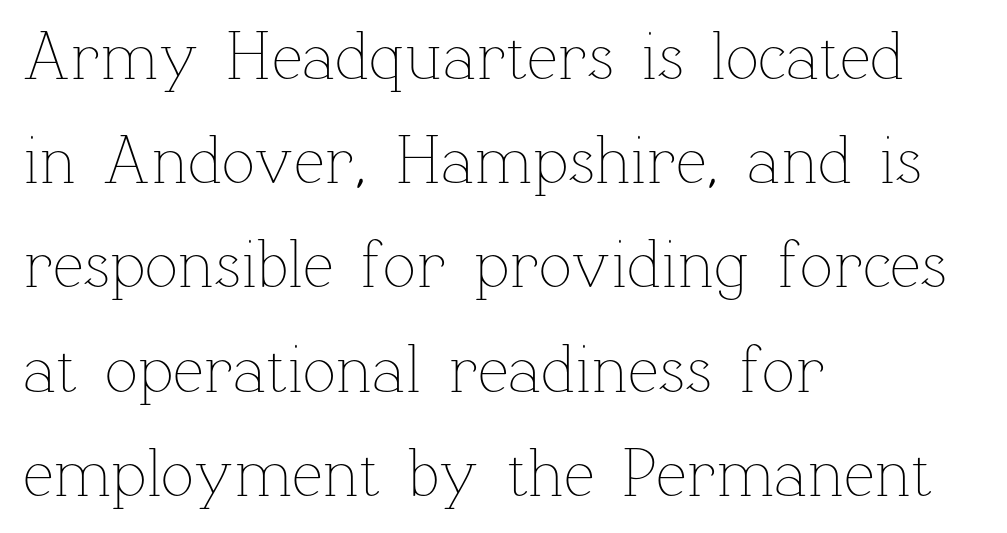
Weight: regular or lighter. Check under the words: just untouched page. Compared with typical paragraphs, the rows here are spaced about the same. Posture: straight, roman, zero tilt. Each letter keeps its own natural width here, so spacing adapts to shape.
